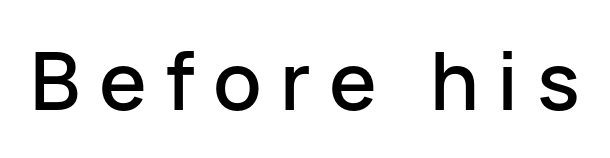
The image shows 80 px sans-serif type, upright; set unusually wide letter spacing (+0.23 em), not underlined; low stroke contrast and a medium x-height.
